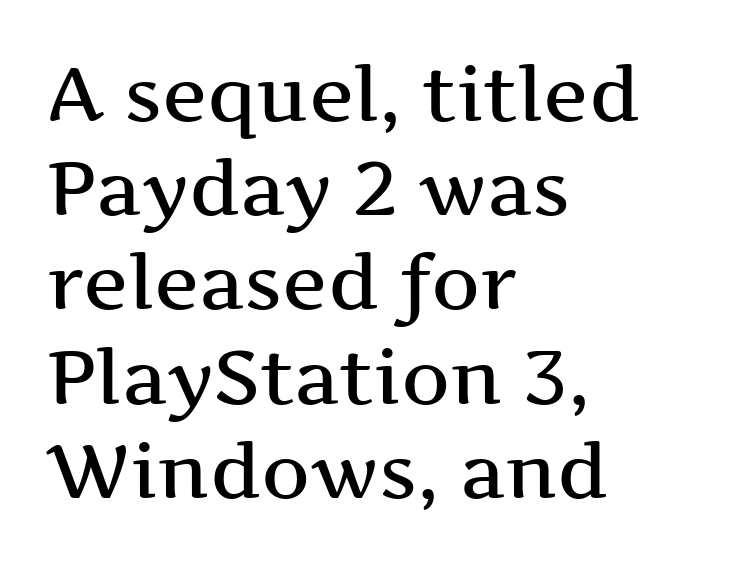
{"serif": "yes", "italic": "no", "width": "wide", "stroke_contrast": "medium", "x_height": "medium", "monospaced": "no", "underline": "no", "align": "left", "line_spacing_ratio": 1.24, "letter_spacing": "normal", "letter_spacing_em": 0.0, "glyph_px": 76}
